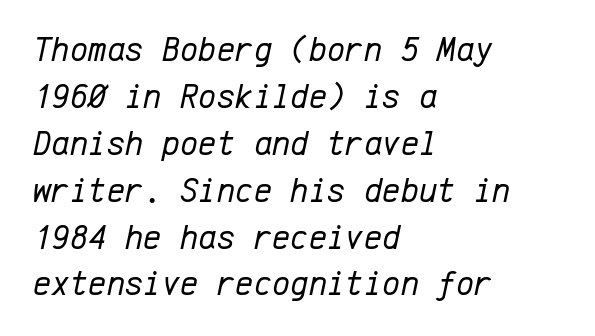
The image shows 35 px regular-weight type, italic (leaning right), monospaced; set left-aligned, normal line spacing (1.34x), normal letter spacing, not underlined; low stroke contrast and a medium x-height.
